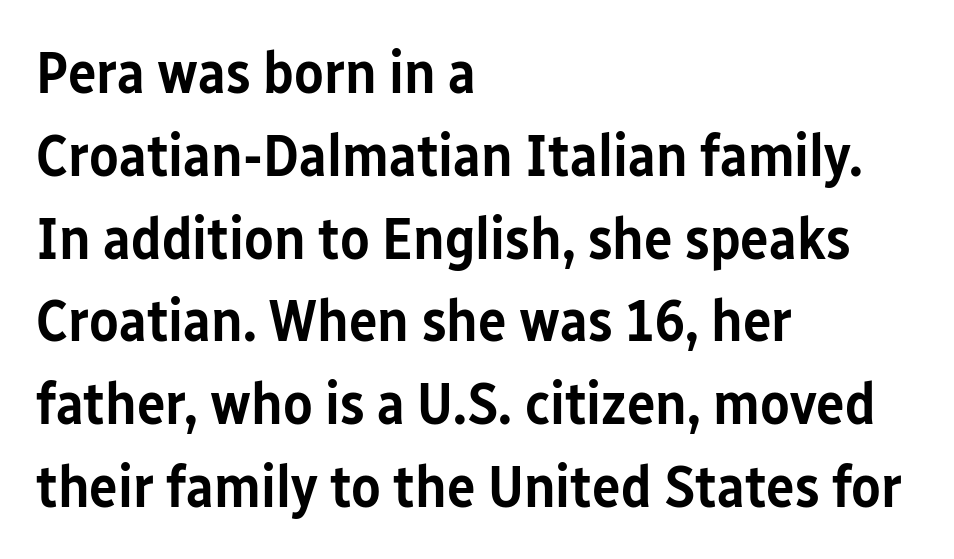
{"serif": "no", "italic": "no", "bold": "semi", "weight": "semibold", "width": "condensed", "stroke_contrast": "low", "x_height": "medium", "monospaced": "no", "underline": "no", "align": "left", "line_spacing": "normal", "line_spacing_ratio": 1.38, "letter_spacing": "normal", "letter_spacing_em": 0.0, "glyph_px": 60}
